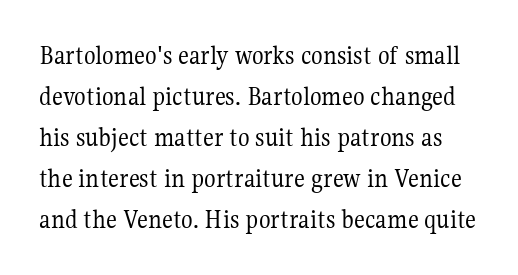
The image shows 27 px text type, upright; set normal line spacing (1.52x), normal letter spacing, not underlined.
